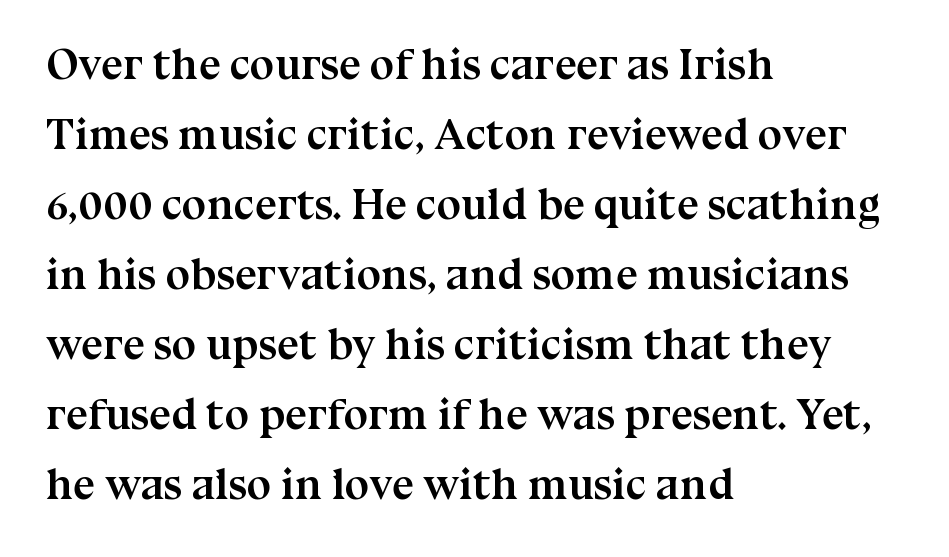
{"serif": "yes", "italic": "no", "bold": "yes", "weight": "semibold", "width": "normal", "stroke_contrast": "medium", "x_height": "medium", "monospaced": "no", "underline": "no", "align": "left", "line_spacing": "normal", "line_spacing_ratio": 1.59, "letter_spacing": "normal", "letter_spacing_em": 0.0, "glyph_px": 44}
